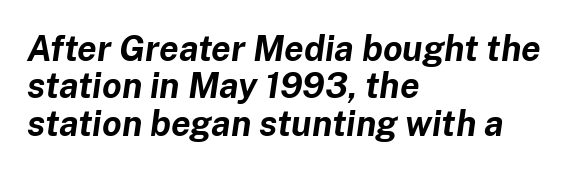
The image shows 35 px bold type, italic (leaning right); set left-aligned, tight line spacing (1.07x), normal letter spacing, not underlined; low stroke contrast and a medium x-height.
